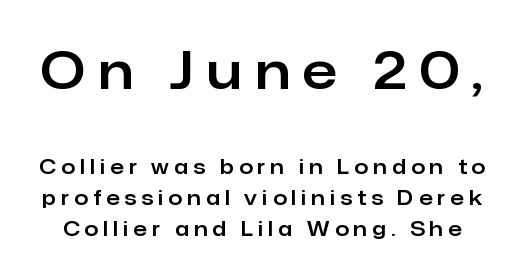
{"serif": "no", "italic": "no", "width": "normal", "stroke_contrast": "low", "x_height": "medium", "monospaced": "no", "underline": "no", "line_spacing": "normal", "line_spacing_ratio": 1.54, "letter_spacing": "wide", "letter_spacing_em": 0.26, "larger_block": "first", "size_ratio": 2.55, "glyph_px": 51}
